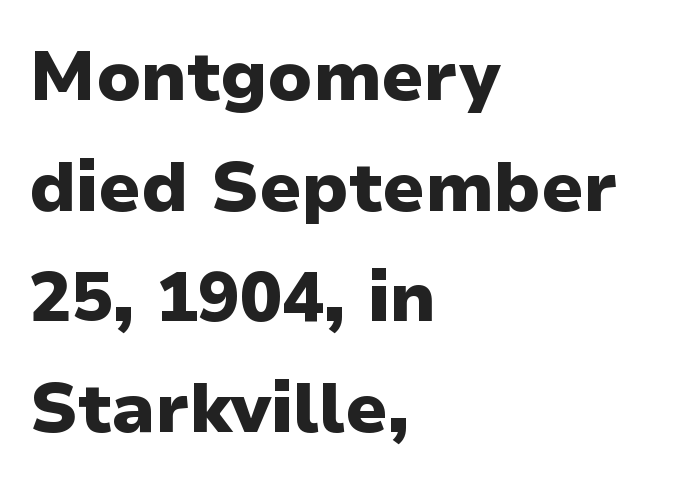
Q: Is the text bold? A: Yes.
Q: Is the text italic (slanted)? A: No, it is upright.
Q: Is the typeface a serif or a sans-serif typeface? A: Sans-serif.
Q: Is the text underlined? A: No.
Q: How is the paragraph aligned? A: Left-aligned.
Q: Is the spacing between letters normal or unusually wide? A: Normal.
Q: Is the spacing between lines tight, normal or loose? A: Normal.
Q: Width (condensed, normal, or wide)? A: Normal.
Q: Stroke contrast? A: Low.
Q: x-height? A: Medium.
Q: Monospaced? A: No.
